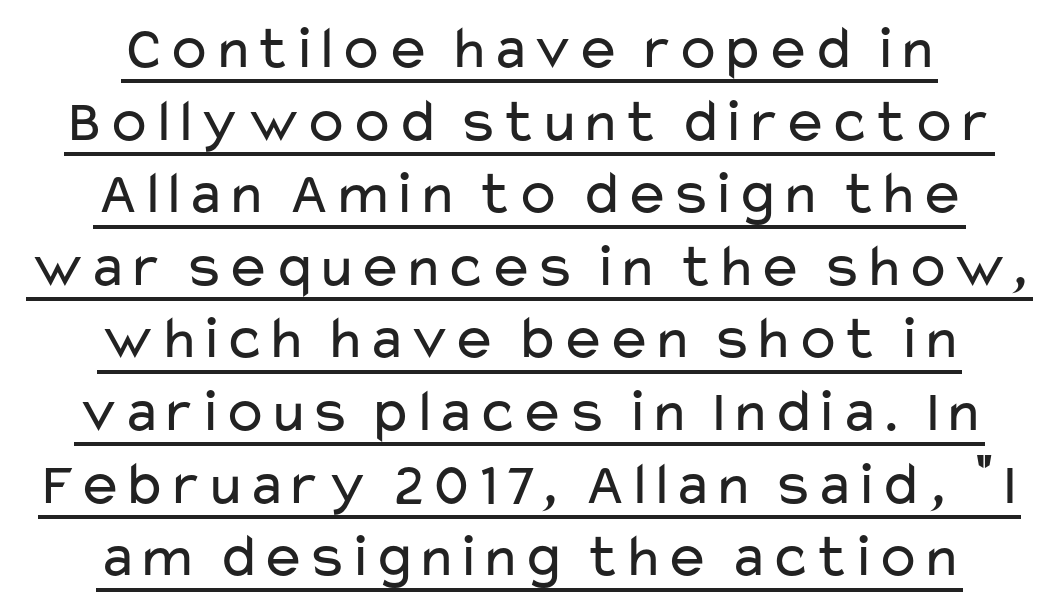
The image shows 61 px regular-weight, wide sans-serif type, upright; set centered, line spacing 1.19x, normal letter spacing, underlined; low stroke contrast and a medium x-height.
